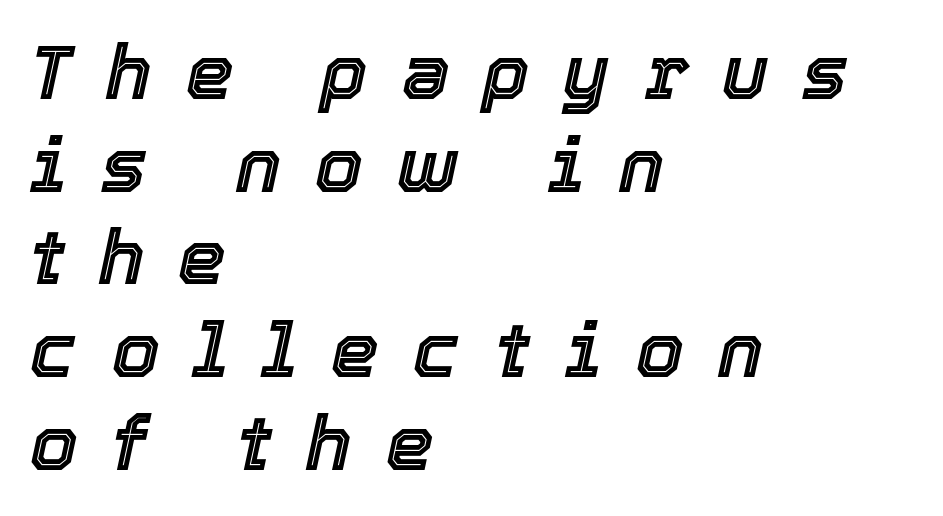
Glyph-to-glyph distance is far greater than everyday printed text. Posture: slanted. Do the characters align in a grid? No, the font is proportional. A student would call this left alignment; a typographer would say flush left, rag right. Underlining? Definitely not there.
